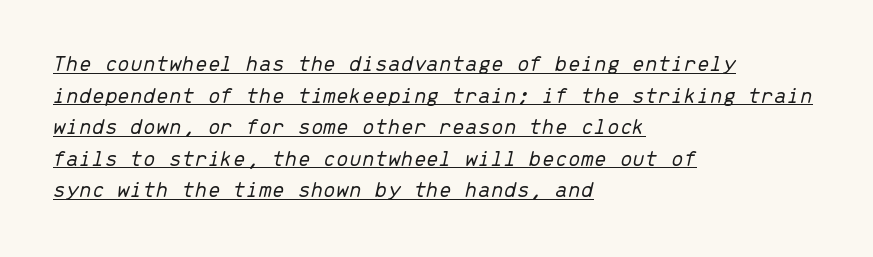
{"italic": "yes", "lean": "right", "slant_degrees": 13, "bold": "no", "underline": "yes", "align": "left", "line_spacing": "normal", "line_spacing_ratio": 1.37, "letter_spacing": "normal", "letter_spacing_em": 0.0, "glyph_px": 23}
